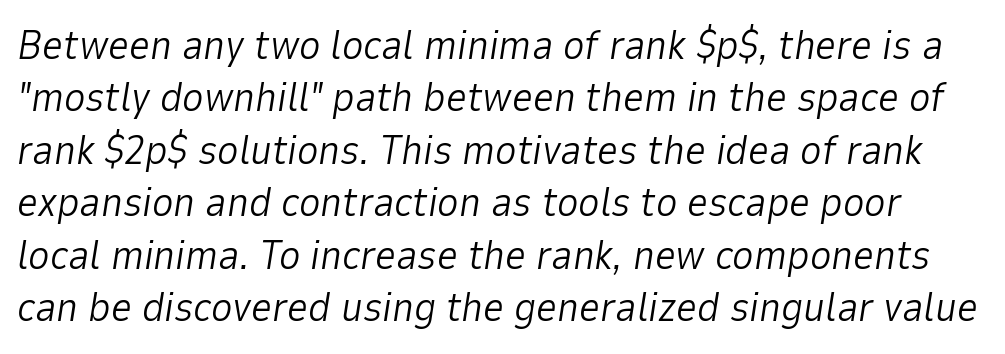
The image shows 41 px light type, italic (leaning right); set normal line spacing (1.28x), normal letter spacing, not underlined; low stroke contrast and a medium x-height.
